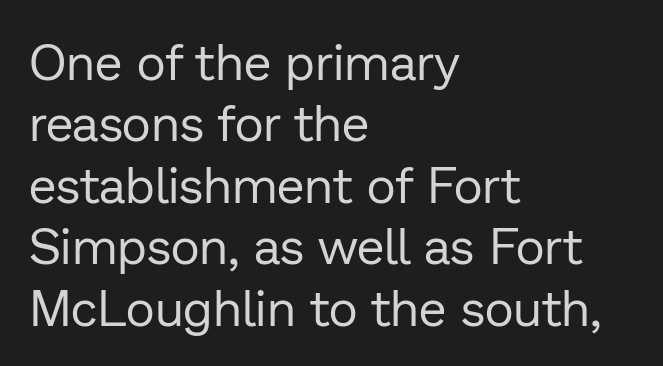
{"serif": "no", "italic": "no", "bold": "no", "weight": "regular", "width": "normal", "stroke_contrast": "low", "x_height": "medium", "monospaced": "no", "underline": "no", "align": "left", "line_spacing_ratio": 1.23, "letter_spacing": "normal", "letter_spacing_em": 0.0, "glyph_px": 50}
